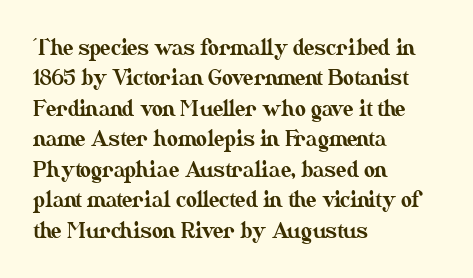
{"italic": "no", "underline": "no", "align": "left", "line_spacing": "normal", "line_spacing_ratio": 1.45, "letter_spacing": "normal", "letter_spacing_em": 0.0, "glyph_px": 21}
